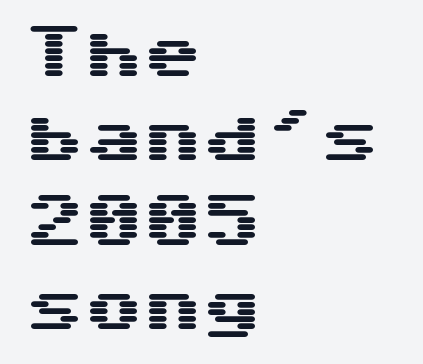
Q: Is the text italic (slanted)? A: No, it is upright.
Q: Is the typeface a serif or a sans-serif typeface? A: Sans-serif.
Q: Is the text underlined? A: No.
Q: How is the paragraph aligned? A: Left-aligned.
Q: Is the spacing between letters normal or unusually wide? A: Normal.
Q: Is the spacing between lines tight, normal or loose? A: Normal.
Q: Width (condensed, normal, or wide)? A: Wide.
Q: Stroke contrast? A: Medium.
Q: x-height? A: Medium.
Q: Monospaced? A: Yes.
